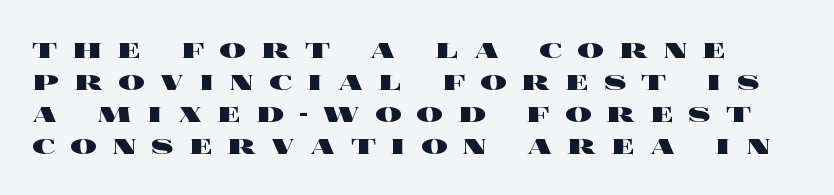
Q: Is the text bold? A: Yes.
Q: Is the text italic (slanted)? A: No, it is upright.
Q: Is the text underlined? A: No.
Q: Is the spacing between letters normal or unusually wide? A: Unusually wide.
Q: Is the spacing between lines tight, normal or loose? A: Tight.
Q: Width (condensed, normal, or wide)? A: Wide.
Q: x-height? A: Large.
Q: Monospaced? A: No.
